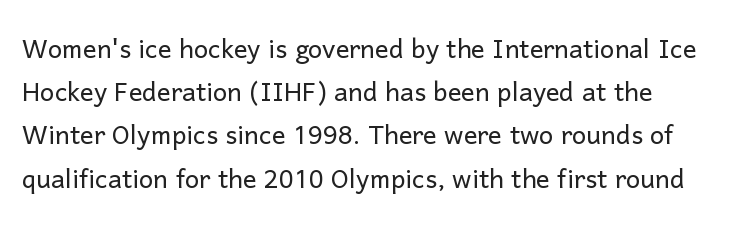
The image shows 34 px light sans-serif type, upright; set left-aligned, normal line spacing (1.27x), normal letter spacing, not underlined; low stroke contrast and a medium x-height.
